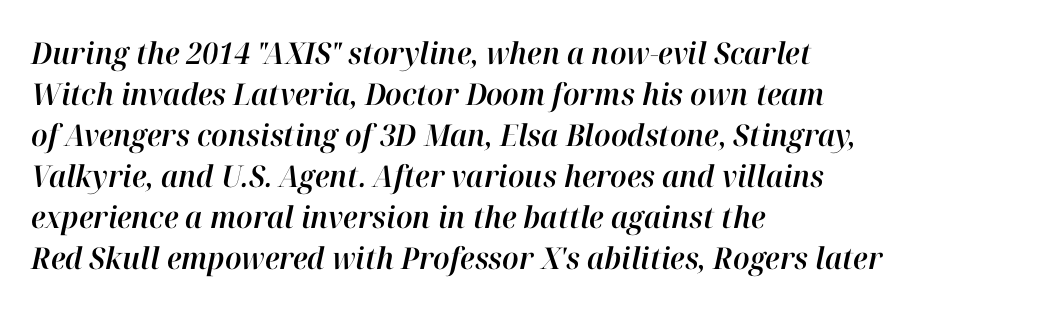
{"italic": "yes", "lean": "right", "slant_degrees": 12, "width": "normal", "stroke_contrast": "high", "x_height": "medium", "monospaced": "no", "underline": "no", "align": "left", "line_spacing": "normal", "line_spacing_ratio": 1.37, "letter_spacing": "normal", "letter_spacing_em": 0.0, "glyph_px": 30}
